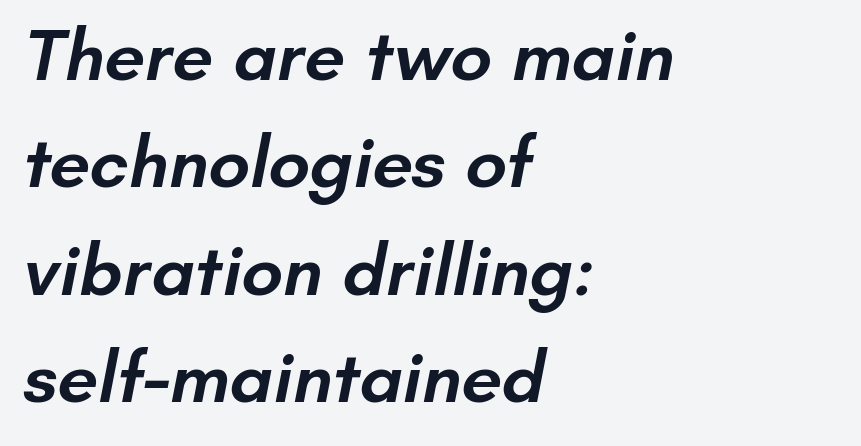
Q: Is the text bold? A: Semi-bold.
Q: Is the typeface a serif or a sans-serif typeface? A: Sans-serif.
Q: Is the text underlined? A: No.
Q: How is the paragraph aligned? A: Left-aligned.
Q: Is the spacing between letters normal or unusually wide? A: Normal.
Q: Is the spacing between lines tight, normal or loose? A: Normal.
Q: Width (condensed, normal, or wide)? A: Normal.
Q: Stroke contrast? A: Low.
Q: x-height? A: Small.
Q: Monospaced? A: No.
